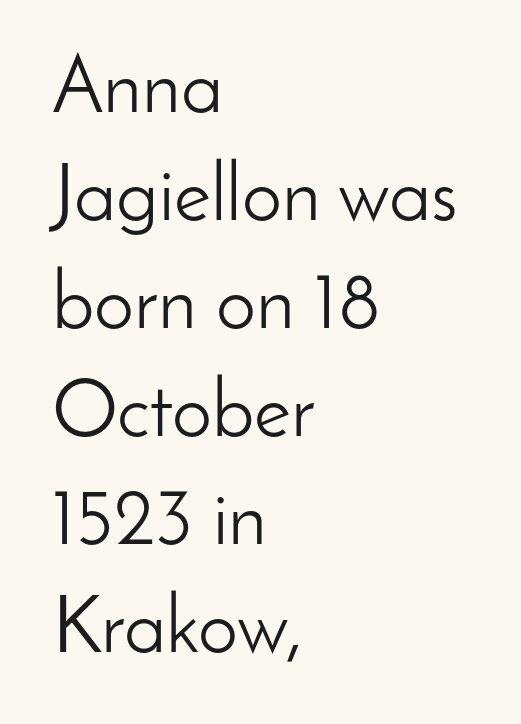
The image shows 80 px light sans-serif type, upright; set left-aligned, normal line spacing (1.35x), normal letter spacing, not underlined; low stroke contrast and a small x-height.
